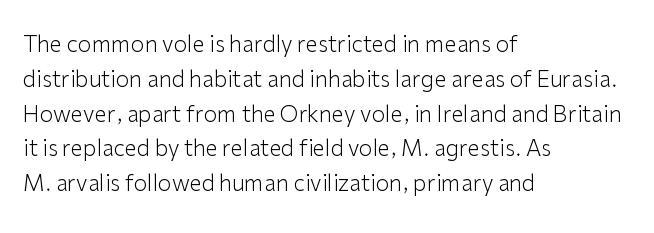
{"italic": "no", "bold": "no", "underline": "no", "align": "left", "line_spacing": "normal", "line_spacing_ratio": 1.58, "letter_spacing": "normal", "letter_spacing_em": 0.0, "glyph_px": 22}
